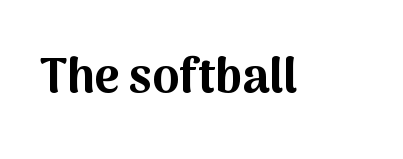
The image shows 48 px bold sans-serif type, upright; set normal letter spacing, not underlined; medium stroke contrast and a medium x-height.
